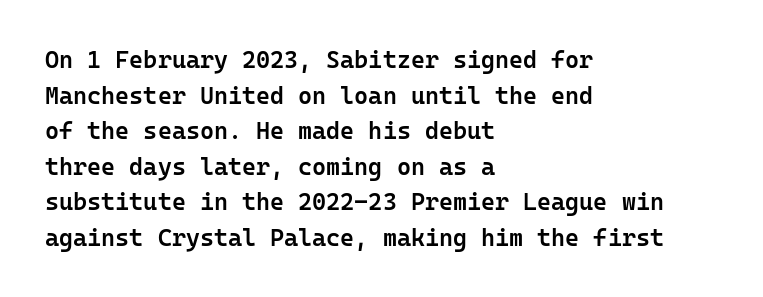
{"italic": "no", "bold": "semi", "underline": "no", "align": "left", "line_spacing": "normal", "line_spacing_ratio": 1.48, "letter_spacing": "normal", "letter_spacing_em": 0.0, "glyph_px": 24}
